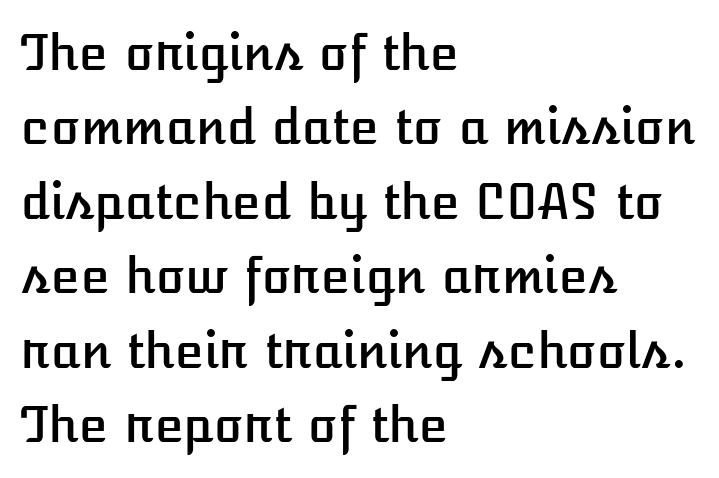
The letters advance in unequal steps, a hallmark of proportional type. The strip under each line holds only bare page. The passage is arranged the way most books set body copy — flush left. Style check: upright. Honestly, the letter spacing is just normal — you wouldn't notice it. Vertical spacing — default.
